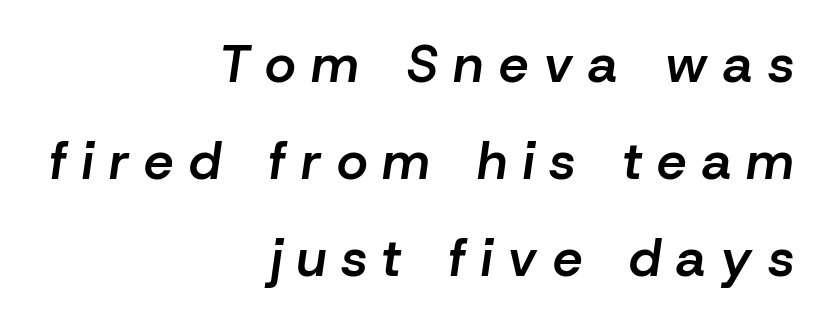
{"italic": "yes", "lean": "right", "slant_degrees": 8, "bold": "semi", "weight": "semibold", "width": "normal", "stroke_contrast": "low", "x_height": "medium", "monospaced": "no", "underline": "no", "align": "right", "line_spacing_ratio": 1.83, "letter_spacing": "wide", "letter_spacing_em": 0.29, "glyph_px": 53}
